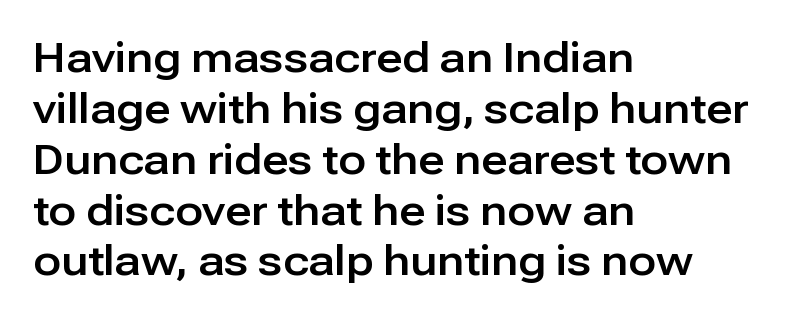
{"serif": "no", "italic": "no", "width": "normal", "stroke_contrast": "low", "x_height": "medium", "monospaced": "no", "underline": "no", "align": "left", "line_spacing_ratio": 1.24, "letter_spacing": "normal", "letter_spacing_em": 0.0, "glyph_px": 41}
